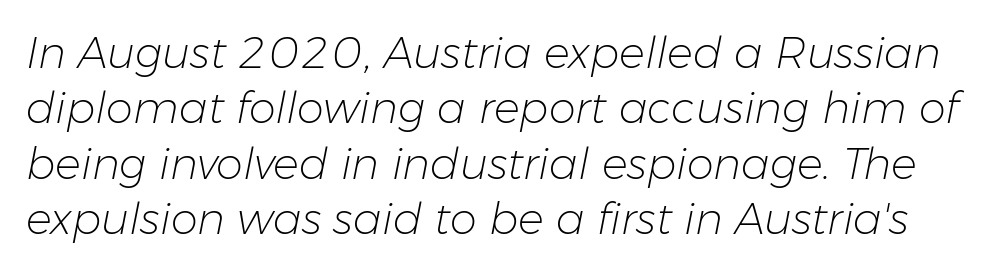
The image shows 43 px light type, italic (leaning right); set normal line spacing (1.29x), normal letter spacing, not underlined; low stroke contrast and a medium x-height.
